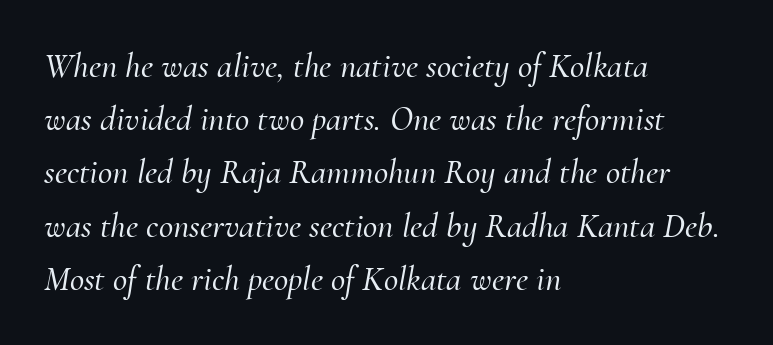
The image shows 35 px serif type, italic (leaning right); set left-aligned, normal line spacing (1.52x), normal letter spacing, not underlined; medium stroke contrast and a small x-height.
